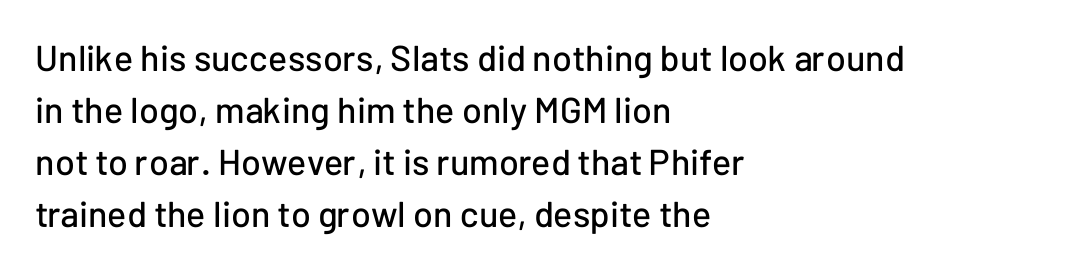
The image shows 36 px sans-serif type, upright; set left-aligned, normal line spacing (1.44x), normal letter spacing, not underlined; low stroke contrast and a medium x-height.
